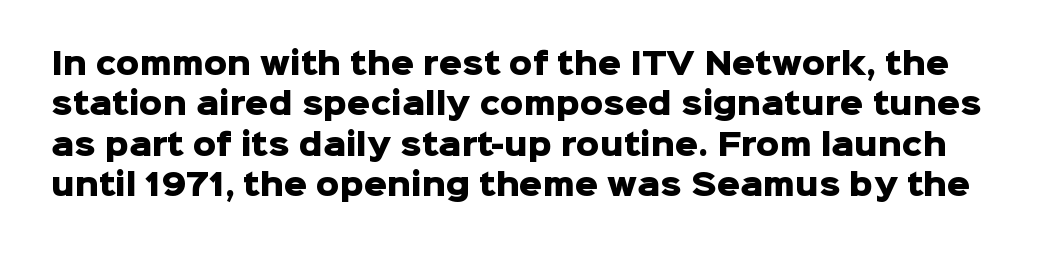
Q: Is the text bold? A: Yes.
Q: Is the text italic (slanted)? A: No, it is upright.
Q: Is the typeface a serif or a sans-serif typeface? A: Sans-serif.
Q: Is the text underlined? A: No.
Q: Is the spacing between letters normal or unusually wide? A: Normal.
Q: Is the spacing between lines tight, normal or loose? A: Normal.
Q: Width (condensed, normal, or wide)? A: Normal.
Q: Stroke contrast? A: Low.
Q: x-height? A: Medium.
Q: Monospaced? A: No.
